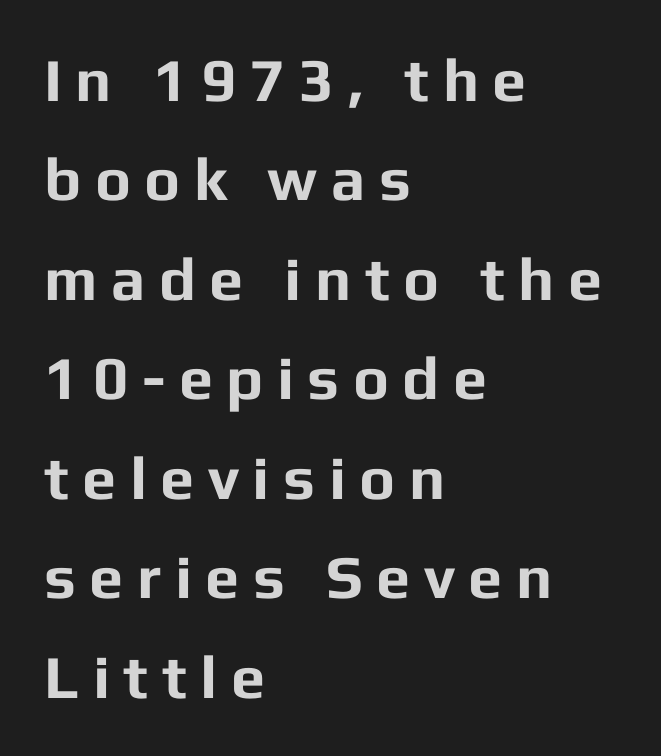
Q: Is the text bold? A: Yes.
Q: Is the text italic (slanted)? A: No, it is upright.
Q: Is the typeface a serif or a sans-serif typeface? A: Sans-serif.
Q: Is the text underlined? A: No.
Q: How is the paragraph aligned? A: Left-aligned.
Q: Is the spacing between letters normal or unusually wide? A: Unusually wide.
Q: Is the spacing between lines tight, normal or loose? A: Normal.
Q: Width (condensed, normal, or wide)? A: Normal.
Q: Stroke contrast? A: Low.
Q: x-height? A: Medium.
Q: Monospaced? A: No.
